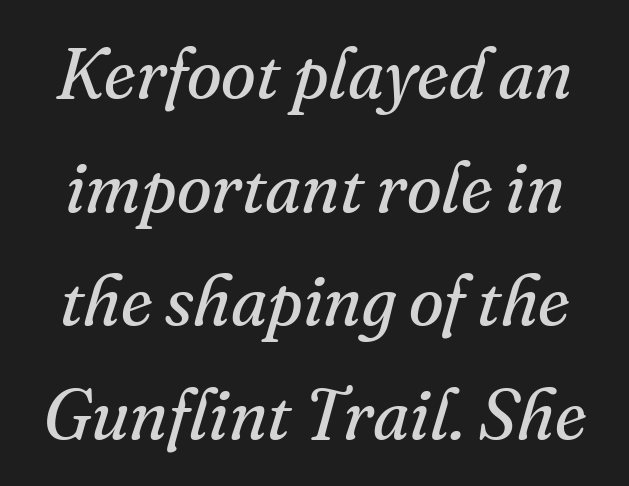
The image shows 71 px regular-weight serif type, italic (leaning right); set normal line spacing (1.6x), normal letter spacing, not underlined; medium stroke contrast and a small x-height.
